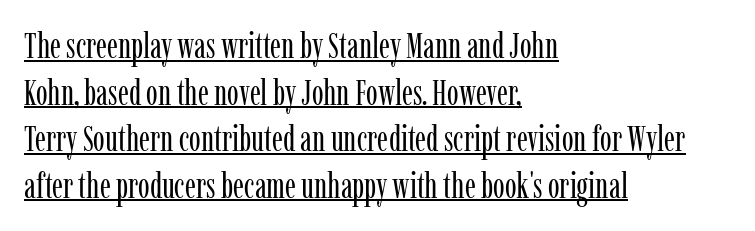
{"serif": "yes", "italic": "no", "bold": "no", "weight": "regular", "width": "condensed", "stroke_contrast": "low", "x_height": "medium", "monospaced": "no", "underline": "yes", "align": "left", "line_spacing": "normal", "line_spacing_ratio": 1.33, "letter_spacing": "normal", "letter_spacing_em": 0.0, "glyph_px": 35}
